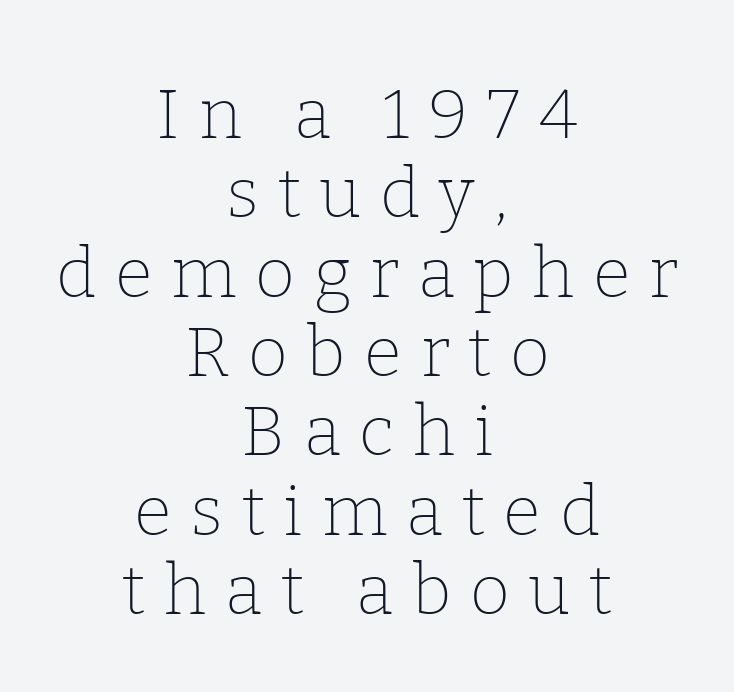
Type style note: has serifs. Think of a printed novel: that variable character pitch is what you see here. Weight: in the light-to-regular range. Posture: straight, roman, zero tilt. These lines have a slow, spaced-out rhythm from letter to letter.
